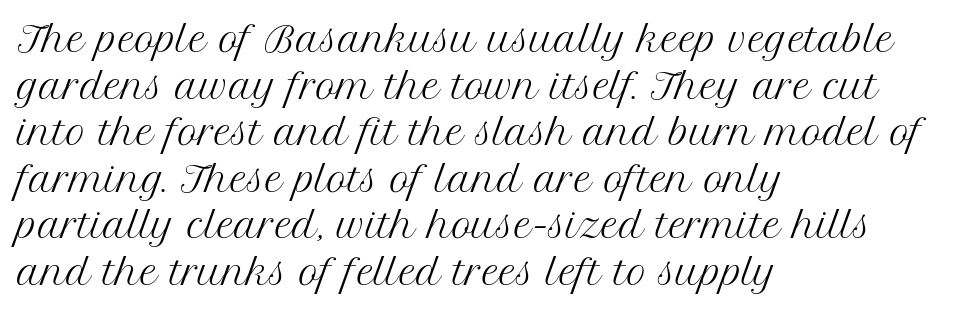
A typesetter would call this zero additional tracking. These lines sit exactly where default settings would place them. Stem width sits at or under what a default text font uses. Each letter keeps its own natural width here, so spacing adapts to shape.
